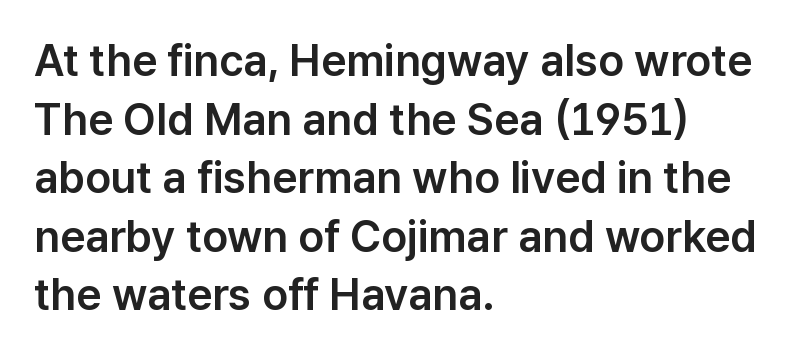
The typography opts for an upright posture over an oblique one. Visually the block forms a straight wall on the left and a jagged coastline on the right. Each word holds together tightly as a unit, with standard inter-letter gaps. A typesetter would label this face a sans.
